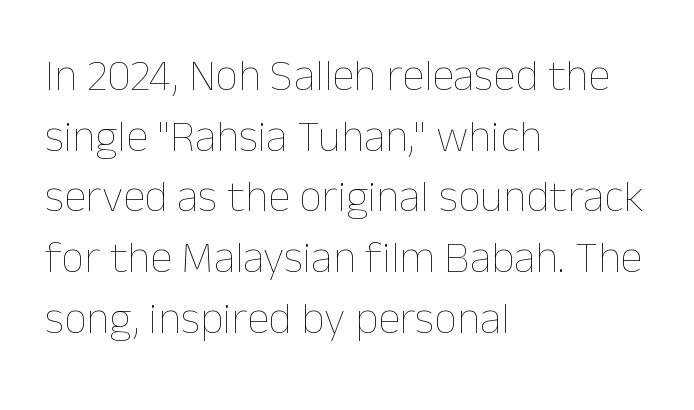
Lines of text with bare space underneath. No letter is thick-stroked: the sample isn't bold. Nobody touched the tracking dial on this one. The leading is moderate, giving the passage an even texture. This is roman type, the default non-slanted kind.
